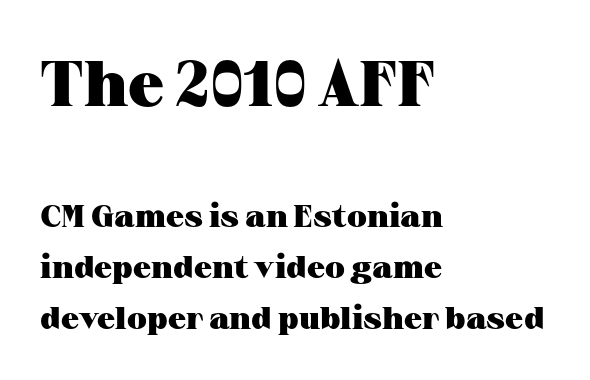
Q: Is the text bold? A: Yes.
Q: Is the text italic (slanted)? A: No, it is upright.
Q: Is the typeface a serif or a sans-serif typeface? A: Serif.
Q: Is the text underlined? A: No.
Q: How is the paragraph aligned? A: Left-aligned.
Q: Is the spacing between letters normal or unusually wide? A: Normal.
Q: Is the spacing between lines tight, normal or loose? A: Normal.
Q: Which block of text is set in a larger size, the first (top) or the second (bottom)? A: The first (top) one.
Q: Width (condensed, normal, or wide)? A: Wide.
Q: Stroke contrast? A: Medium.
Q: x-height? A: Medium.
Q: Monospaced? A: No.
